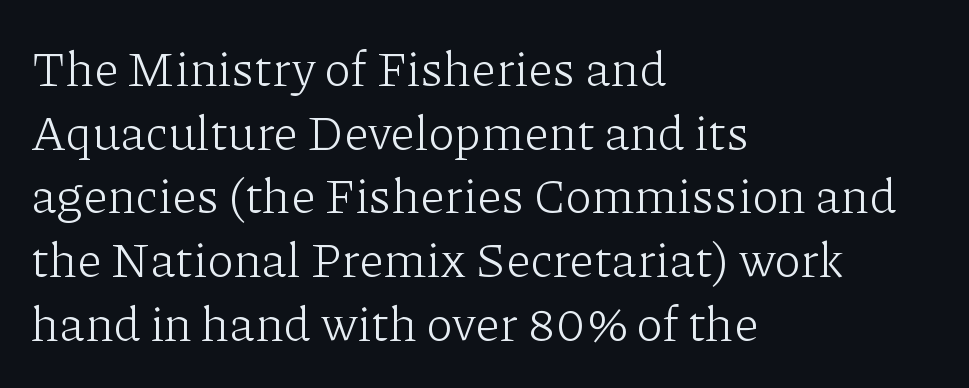
The image shows 49 px light serif type, upright; set left-aligned, normal line spacing (1.3x), normal letter spacing, not underlined; low stroke contrast and a medium x-height.
